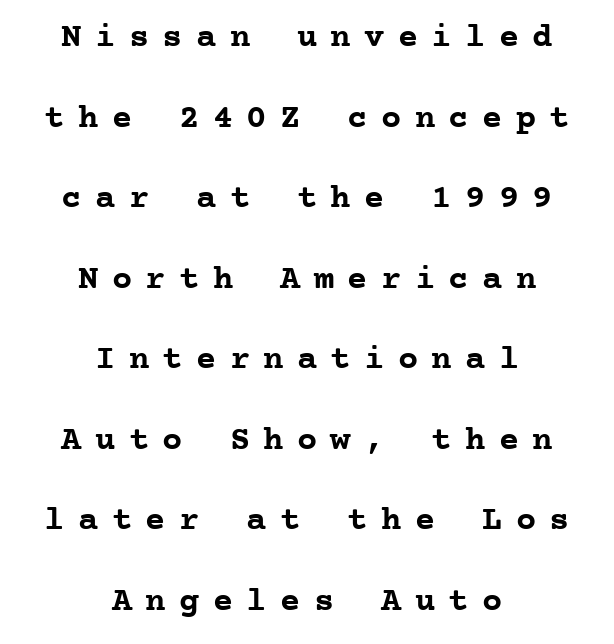
{"serif": "yes", "italic": "no", "bold": "yes", "weight": "semibold", "width": "normal", "stroke_contrast": "low", "x_height": "medium", "monospaced": "yes", "underline": "no", "align": "center", "line_spacing": "loose", "line_spacing_ratio": 2.37, "letter_spacing": "wide", "letter_spacing_em": 0.39, "glyph_px": 34}
